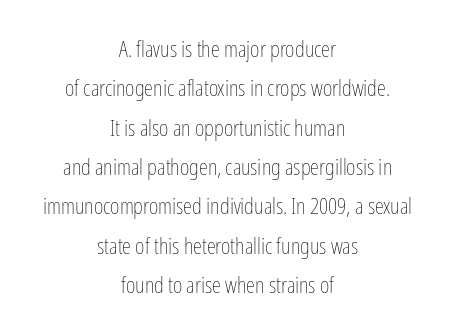
Rendered with straight, roman letterforms. Bare-footed words on every line. The strokes are not fattened; the text isn't bold. The passage is arranged like a title page — every line centered. Here the glyphs are tracked normally, forming tight word shapes.
